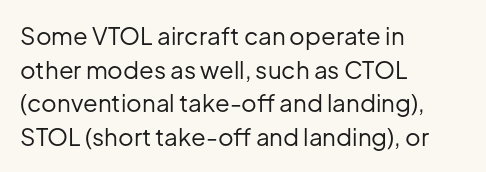
Does the copy run flush right? No — it runs flush left. Does extra space separate the letters? No, they use regular spacing. The letters look calm and open, with moderate or lighter stems. Beneath every word, the page is bare. Normally led — the rows are evenly, conventionally spaced.
